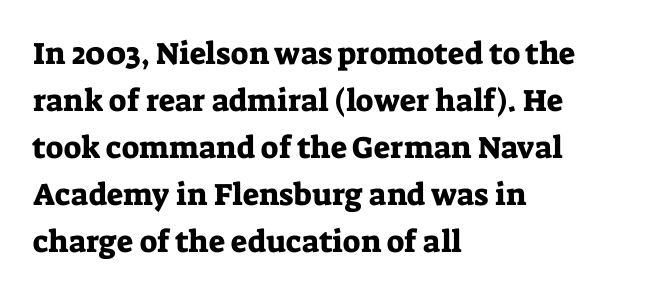
The ragged edge is on the right, which tells us the setting is flush left. Characters follow at the spacing the type designer built in. The font family rendered here belongs to the serif group. Descenders are the only things crossing below the line. Proportional: the letters do not fall into vertical columns.
